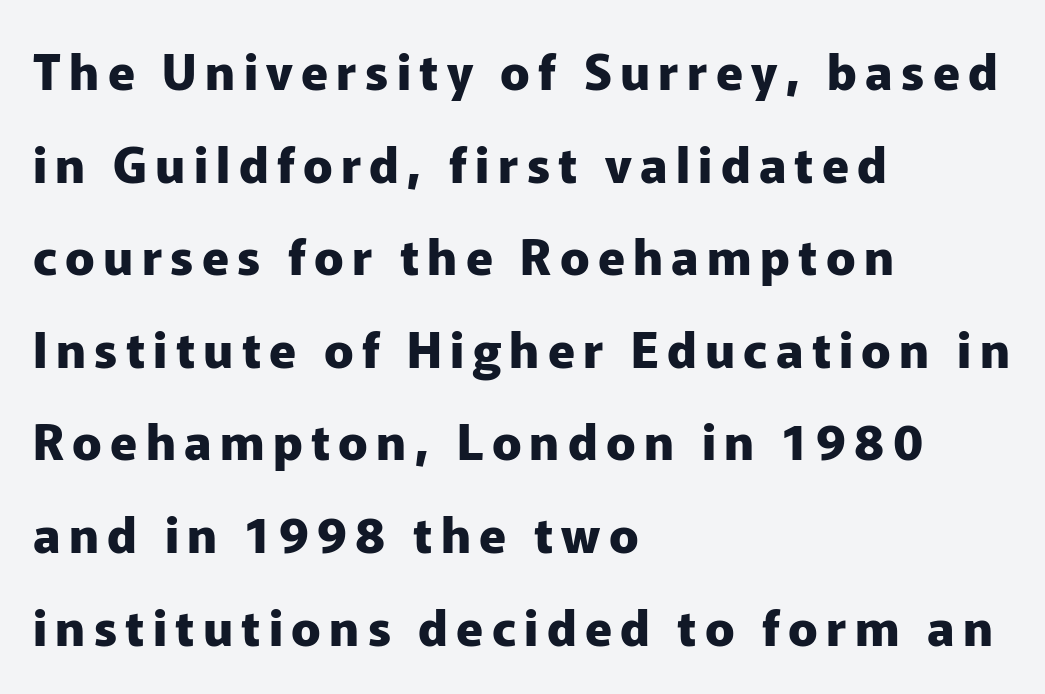
The image shows 49 px heavy sans-serif type, upright; set left-aligned, line spacing 1.89x, not underlined; low stroke contrast and a medium x-height.
